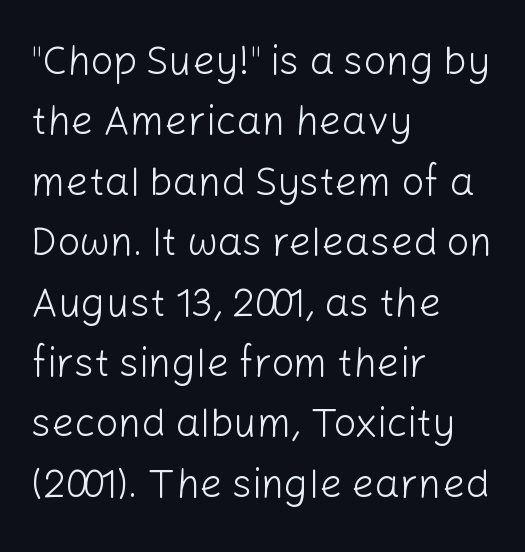
These lines are rendered in a variable-pitch font. A typesetter would label this face a sans. Between one letter and the next there's only the usual sliver of space. No chunkiness to these letters — they're not bold. A normal amount of white space separates one row of letters from the next.
